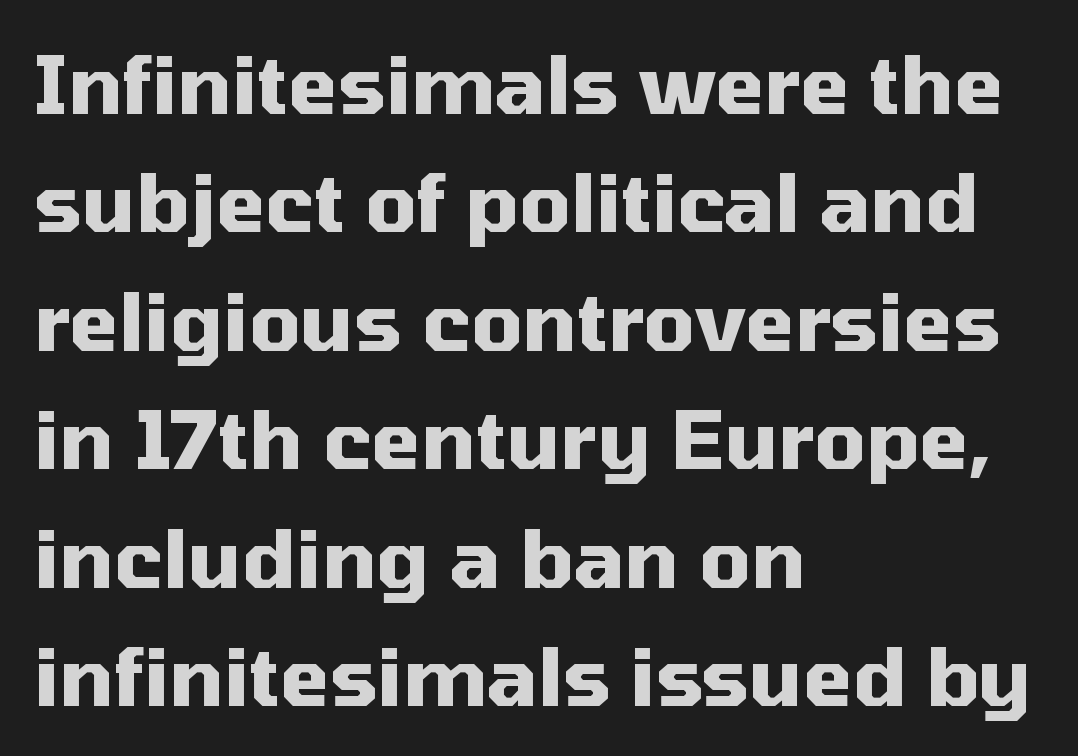
Q: Is the text bold? A: Yes.
Q: Is the text italic (slanted)? A: No, it is upright.
Q: Is the typeface a serif or a sans-serif typeface? A: Sans-serif.
Q: Is the text underlined? A: No.
Q: How is the paragraph aligned? A: Left-aligned.
Q: Is the spacing between letters normal or unusually wide? A: Normal.
Q: Is the spacing between lines tight, normal or loose? A: Normal.
Q: Width (condensed, normal, or wide)? A: Normal.
Q: Stroke contrast? A: Medium.
Q: x-height? A: Medium.
Q: Monospaced? A: No.
